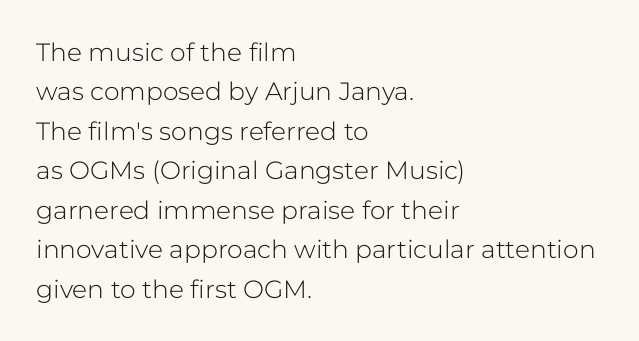
This block has exactly the height ordinary leading produces. Heft: none added — not bold. The face used here is rendered with its standard letterfit. Horizontally, the lines are justified to the leading edge only.
